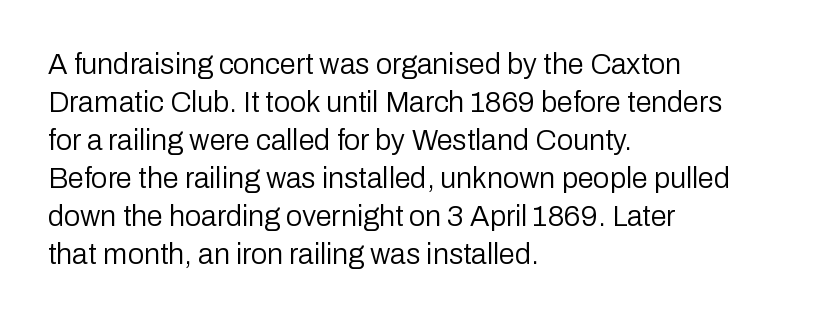
Q: Is the text bold? A: No.
Q: Is the text italic (slanted)? A: No, it is upright.
Q: Is the typeface a serif or a sans-serif typeface? A: Sans-serif.
Q: Is the text underlined? A: No.
Q: How is the paragraph aligned? A: Left-aligned.
Q: Is the spacing between letters normal or unusually wide? A: Normal.
Q: Is the spacing between lines tight, normal or loose? A: Normal.
Q: Width (condensed, normal, or wide)? A: Normal.
Q: Stroke contrast? A: Low.
Q: x-height? A: Medium.
Q: Monospaced? A: No.
